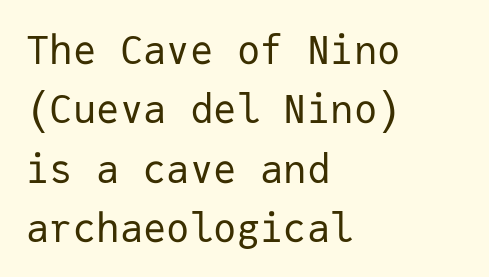
Q: Is the text bold? A: No.
Q: Is the text italic (slanted)? A: No, it is upright.
Q: Is the typeface a serif or a sans-serif typeface? A: Sans-serif.
Q: Is the text underlined? A: No.
Q: How is the paragraph aligned? A: Left-aligned.
Q: Is the spacing between letters normal or unusually wide? A: Normal.
Q: Is the spacing between lines tight, normal or loose? A: Normal.
Q: Width (condensed, normal, or wide)? A: Normal.
Q: Stroke contrast? A: Low.
Q: x-height? A: Medium.
Q: Monospaced? A: Yes.
